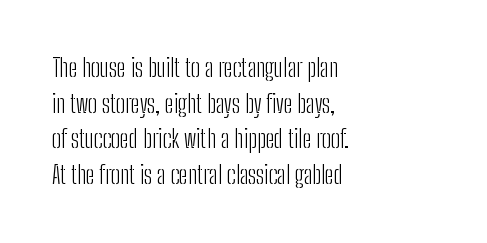
No word sits above an underline. These lines stack with their left ends in a neat column. The line-height multiplier appears to be the usual default. Ordinary non-slanted type is in use. Students, note that the glyphs here touch the page at normal intervals.
